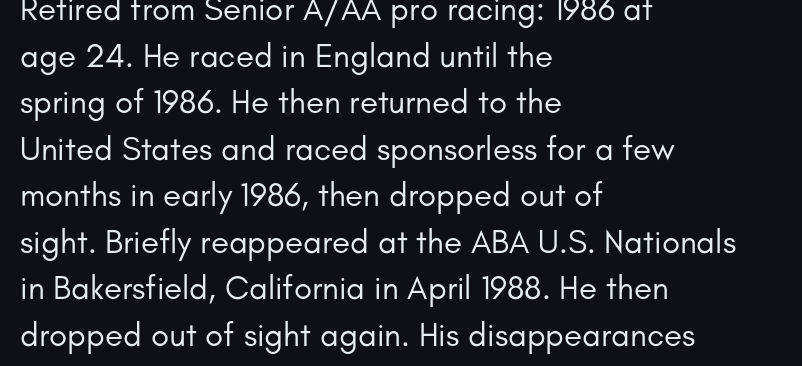
{"serif": "no", "italic": "no", "bold": "no", "weight": "regular", "width": "normal", "stroke_contrast": "low", "x_height": "small", "monospaced": "no", "underline": "no", "align": "left", "line_spacing": "normal", "line_spacing_ratio": 1.41, "letter_spacing": "normal", "letter_spacing_em": 0.0, "glyph_px": 33}
